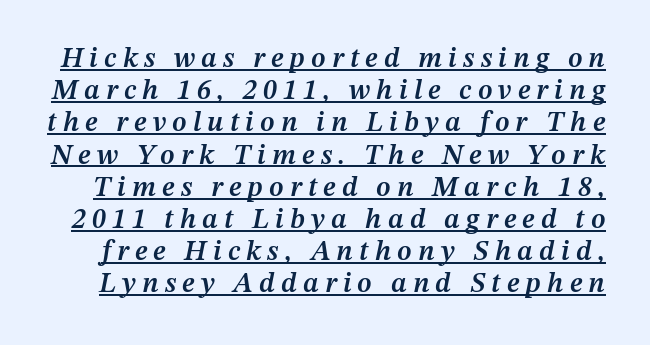
Q: Is the text bold? A: Semi-bold.
Q: Is the text italic (slanted)? A: Yes, it leans right by about 12 degrees.
Q: Is the text underlined? A: Yes.
Q: Is the spacing between letters normal or unusually wide? A: Unusually wide.
Q: Is the spacing between lines tight, normal or loose? A: Tight.
Q: Width (condensed, normal, or wide)? A: Normal.
Q: Stroke contrast? A: Medium.
Q: x-height? A: Medium.
Q: Monospaced? A: No.
